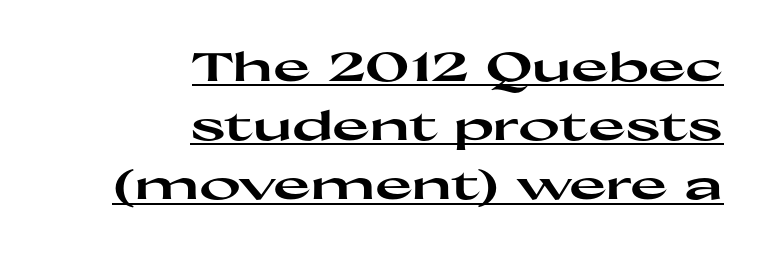
How are the letters spaced? Ordinarily, with no added tracking. The passage shown is underscored from start to finish. This sample keeps an unexceptional amount of space between lines. Heavy, bold letterforms. These lines are composed in type without serifs. The ragged edge is on the left, which tells us the setting is flush right.
